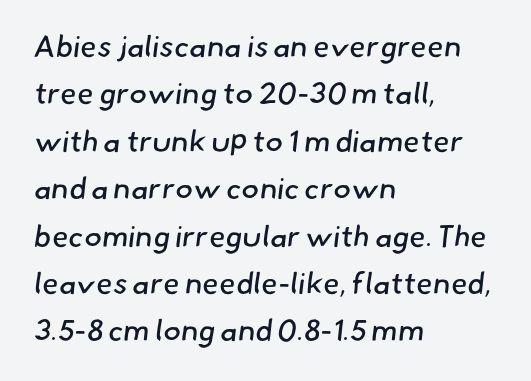
{"serif": "no", "bold": "no", "weight": "regular", "width": "normal", "stroke_contrast": "low", "x_height": "small", "monospaced": "no", "underline": "no", "align": "left", "line_spacing": "normal", "line_spacing_ratio": 1.58, "letter_spacing": "normal", "letter_spacing_em": 0.0, "glyph_px": 30}
